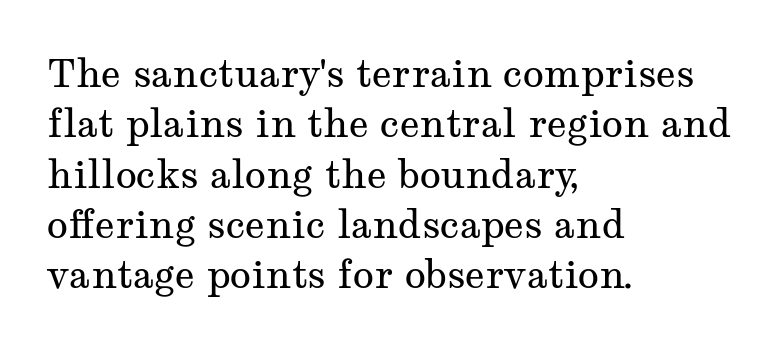
I'd call this a serif setting — the letters wear small feet. Nobody touched the tracking dial on this one. Does the copy run flush right? No — it runs flush left. The block of text has a typical density, with ordinary space between rows. Is this a fixed-width face? No — the glyphs have proportional, varying widths. The font is comparable to plain body text, perhaps lighter.
